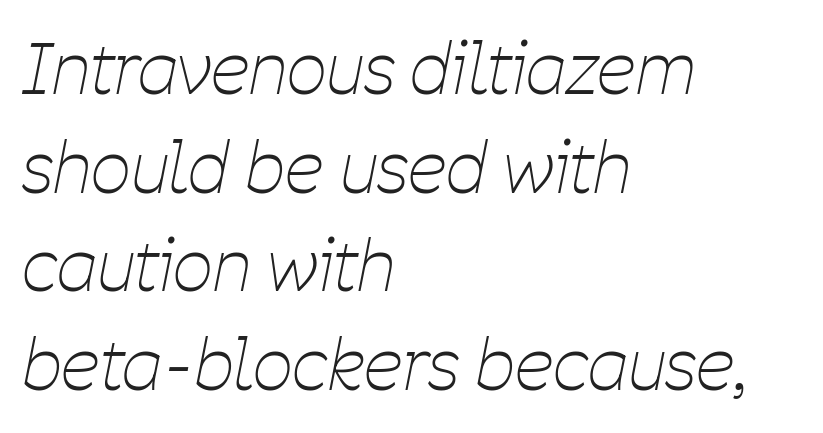
Q: Is the text bold? A: No.
Q: Is the text italic (slanted)? A: Yes, it leans right by about 11 degrees.
Q: Is the text underlined? A: No.
Q: How is the paragraph aligned? A: Left-aligned.
Q: Is the spacing between letters normal or unusually wide? A: Normal.
Q: Is the spacing between lines tight, normal or loose? A: Normal.
Q: Width (condensed, normal, or wide)? A: Condensed.
Q: Stroke contrast? A: Low.
Q: x-height? A: Medium.
Q: Monospaced? A: No.
